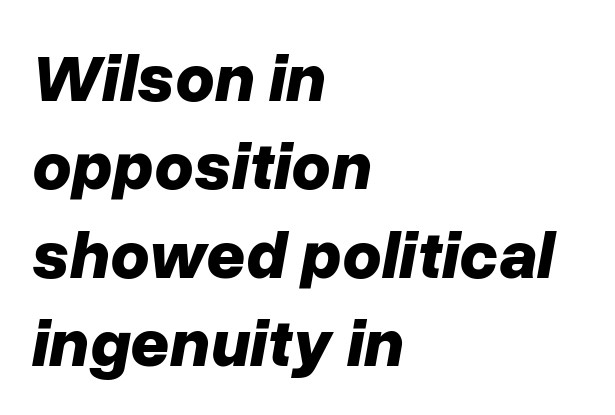
{"italic": "yes", "lean": "right", "slant_degrees": 10, "bold": "yes", "weight": "bold", "width": "normal", "stroke_contrast": "low", "x_height": "medium", "monospaced": "no", "underline": "no", "align": "left", "line_spacing": "normal", "line_spacing_ratio": 1.3, "letter_spacing": "normal", "letter_spacing_em": 0.0, "glyph_px": 68}
